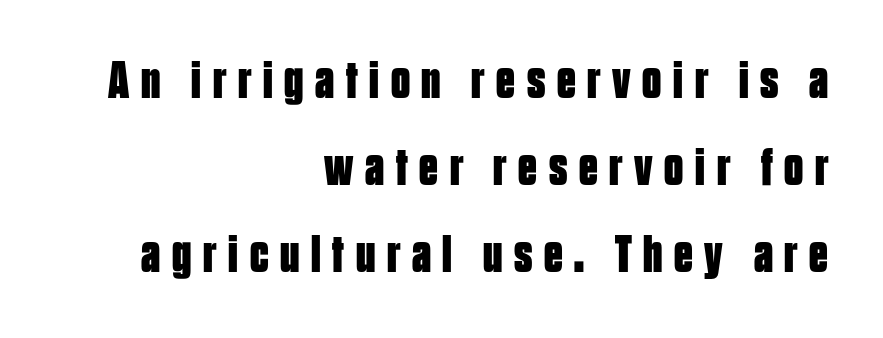
This rendering uses right alignment, leaving the left contour irregular. Interline gaps are of average width in this sample. Check where the strokes stop: nothing finishes them off — pure sans. Underlining? Definitely not there. Words appear elongated and porous because spacing is wide. No italicization has been applied; the sample stays upright.
